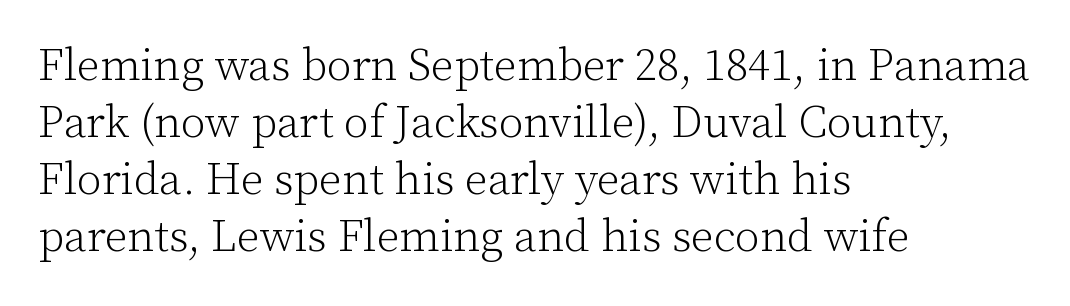
Q: Is the text bold? A: No.
Q: Is the text italic (slanted)? A: No, it is upright.
Q: Is the typeface a serif or a sans-serif typeface? A: Serif.
Q: Is the text underlined? A: No.
Q: How is the paragraph aligned? A: Left-aligned.
Q: Is the spacing between letters normal or unusually wide? A: Normal.
Q: Is the spacing between lines tight, normal or loose? A: Normal.
Q: Width (condensed, normal, or wide)? A: Normal.
Q: Stroke contrast? A: Low.
Q: x-height? A: Medium.
Q: Monospaced? A: No.
